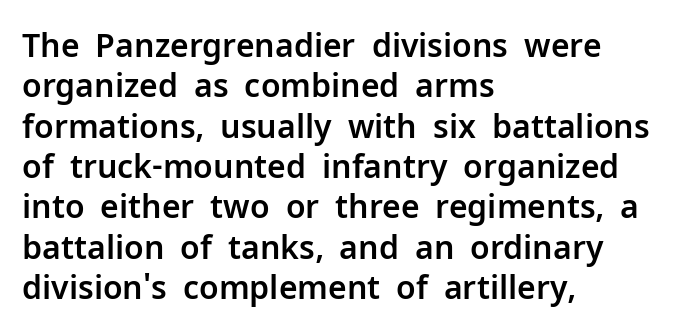
The passage shown is typeset with a sans-serif family. The strip under each line holds only bare page. Regarding leading, the lines here are spaced in the standard way. Looks like regular typesetting: each glyph gets only the width it needs. Left-aligned paragraph, ragged on the right. Upright lettering throughout.
